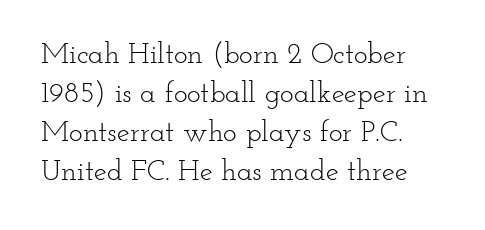
{"serif": "yes", "italic": "no", "bold": "no", "weight": "light", "width": "wide", "stroke_contrast": "low", "x_height": "small", "monospaced": "no", "underline": "no", "align": "left", "line_spacing": "normal", "line_spacing_ratio": 1.35, "letter_spacing": "normal", "letter_spacing_em": 0.0, "glyph_px": 29}
